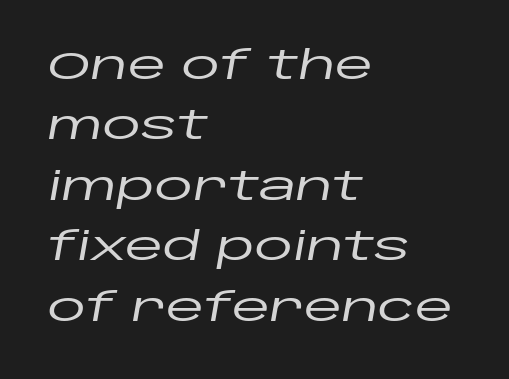
The image shows 39 px wide type, italic (leaning right); set left-aligned, normal line spacing (1.55x), normal letter spacing, not underlined; low stroke contrast and a large x-height.
